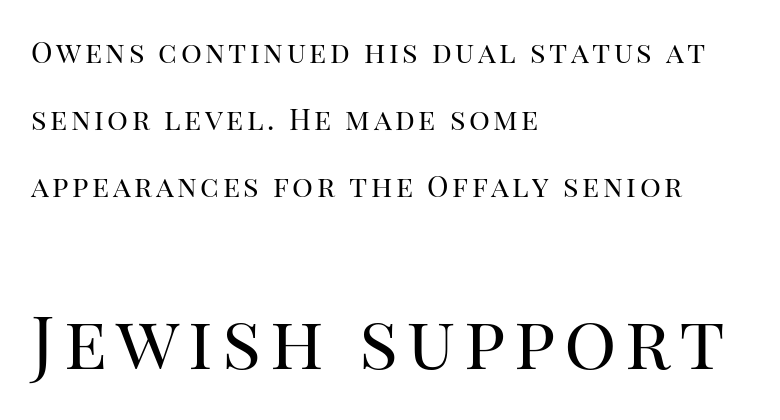
The image shows 73 px regular-weight serif type, upright; set left-aligned, loose line spacing (2.31x), not underlined; the second (bottom) block is 2.52x larger; high stroke contrast and a large x-height.
